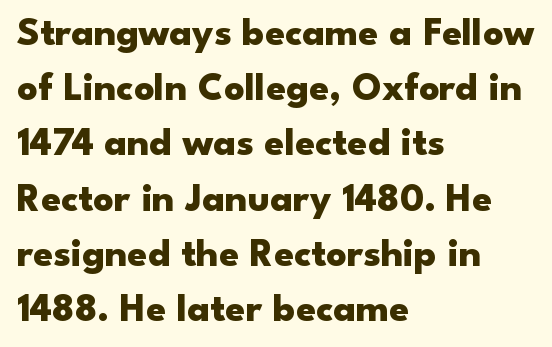
Every stem runs plumb, perpendicular to the baseline. Is the letter spacing exaggerated? No — it looks like the ordinary default. This sample keeps an unexceptional amount of space between lines. In terms of letterform style, serifs are entirely absent. Beneath every word, the page is bare.
